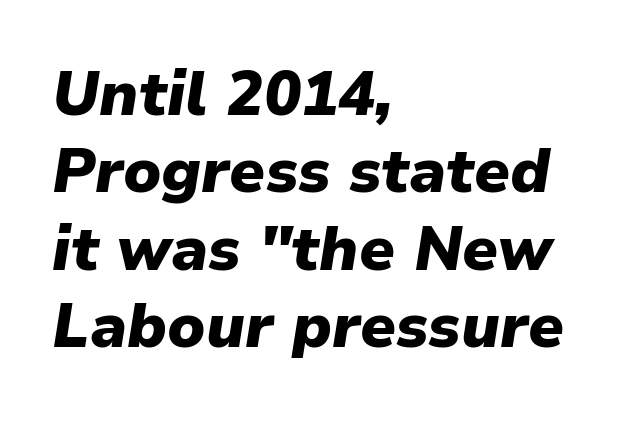
The image shows 62 px heavy type, italic (leaning right); set left-aligned, normal line spacing (1.25x), normal letter spacing, not underlined; low stroke contrast and a medium x-height.
